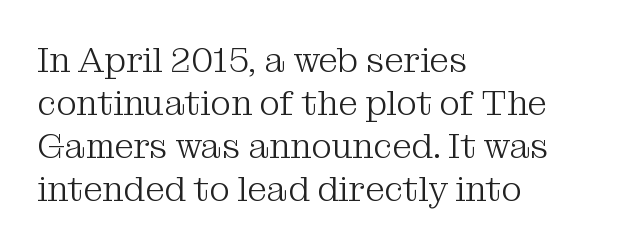
{"serif": "yes", "italic": "no", "bold": "no", "weight": "light", "width": "normal", "stroke_contrast": "medium", "x_height": "medium", "monospaced": "no", "underline": "no", "align": "left", "line_spacing_ratio": 1.23, "letter_spacing": "normal", "letter_spacing_em": 0.0, "glyph_px": 35}
